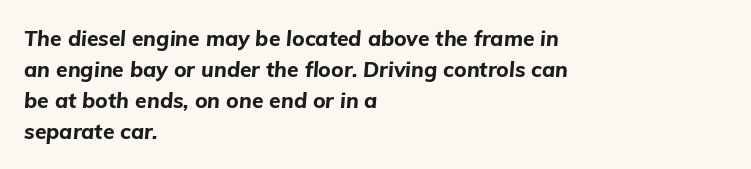
You'd pick this weight for a headline — it's a proper bold. Compared with typical paragraphs, the rows here are spaced about the same. No word sits above an underline. The line texture is even and compact thanks to regular tracking.
